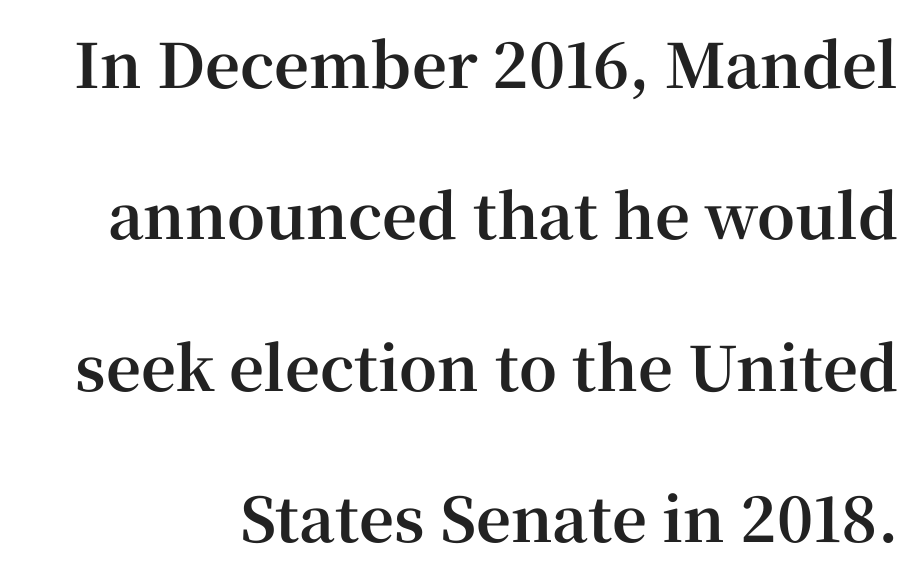
The image shows 61 px bold serif type, upright; set loose line spacing (2.48x), normal letter spacing, not underlined; high stroke contrast and a medium x-height.
